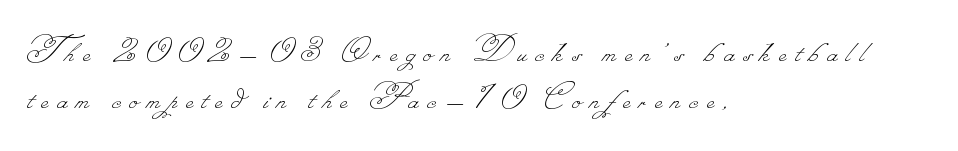
{"bold": "no", "weight": "thin", "width": "normal", "stroke_contrast": "low", "monospaced": "no", "underline": "no", "align": "left", "line_spacing_ratio": 1.2, "letter_spacing": "wide", "letter_spacing_em": 0.23, "glyph_px": 39}
